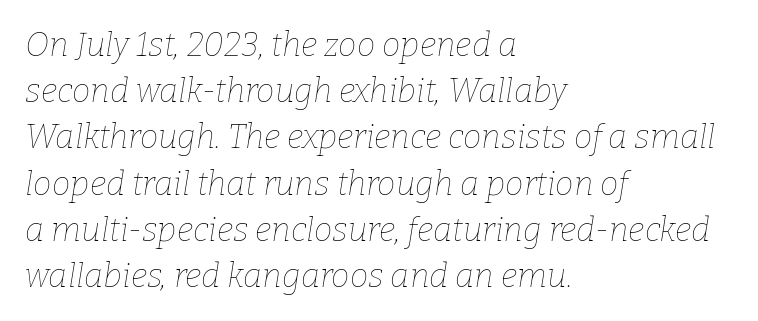
These lines sit exactly where default settings would place them. The font sits on the lighter half of the weight spectrum, regular included. This sample has the flowing, uneven cadence of proportional lettering. The letters sit at their default tracking, neither squeezed nor spread. The passage is arranged the way most books set body copy — flush left. The face used here has a pronounced slope to its letters.
